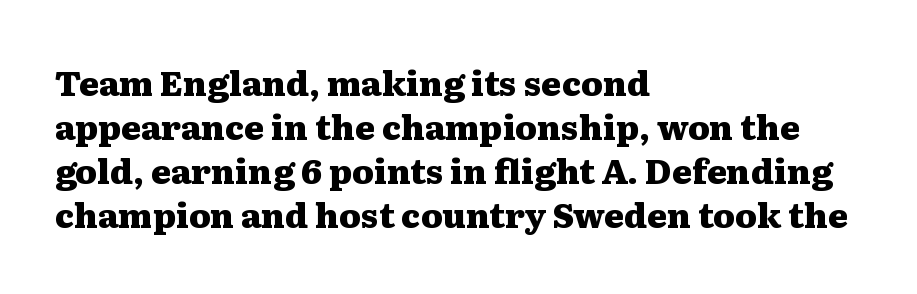
The image shows 34 px heavy, wide serif type, upright; set left-aligned, normal line spacing (1.29x), normal letter spacing, not underlined; medium stroke contrast and a medium x-height.
